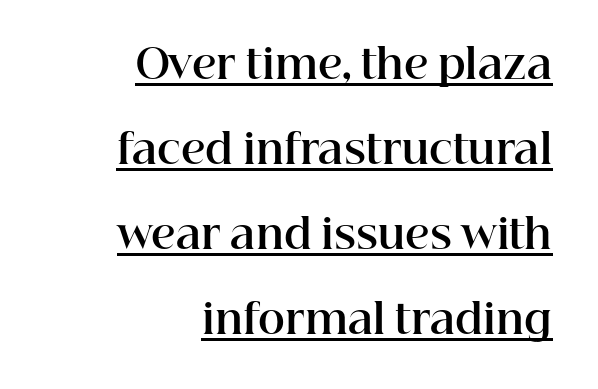
One glance says open: line gaps are wider than usual. This is underlined copy, the kind a proofreader might mark for attention. To sum up the face: it has serifs. The lines are quadded right.
